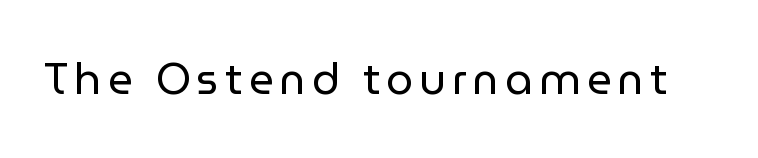
Q: Is the text bold? A: No.
Q: Is the text italic (slanted)? A: No, it is upright.
Q: Is the typeface a serif or a sans-serif typeface? A: Sans-serif.
Q: Is the text underlined? A: No.
Q: Width (condensed, normal, or wide)? A: Normal.
Q: Stroke contrast? A: Low.
Q: x-height? A: Medium.
Q: Monospaced? A: No.
